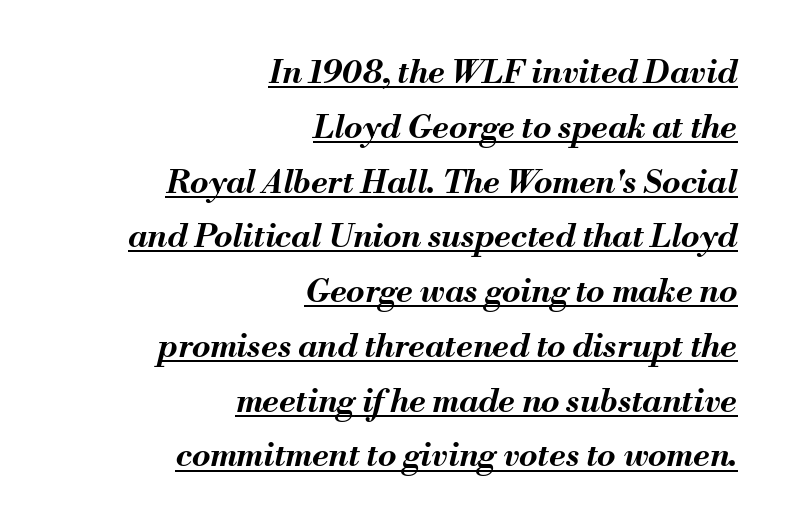
Is this a fixed-width face? No — the glyphs have proportional, varying widths. Letter spacing: default. Reading down the block, your eye finds every line finishing at a fixed right position. The letters are slanted; this is an italic face. Normally led — the rows are evenly, conventionally spaced.
